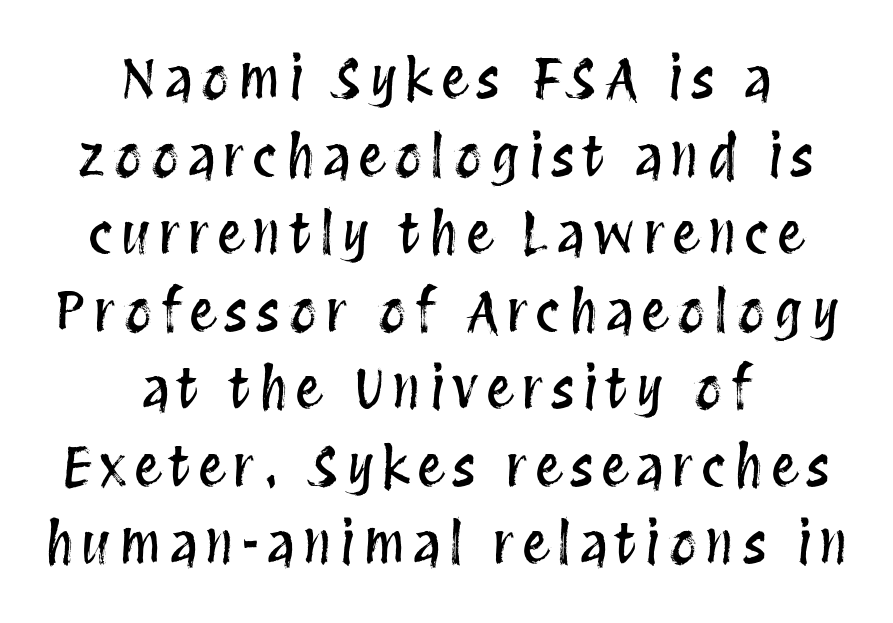
{"italic": "no", "width": "condensed", "stroke_contrast": "medium", "x_height": "large", "monospaced": "no", "underline": "no", "align": "center", "line_spacing": "normal", "line_spacing_ratio": 1.41, "glyph_px": 55}
